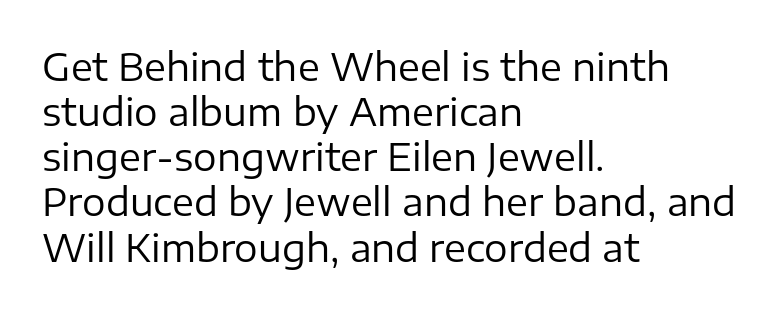
The image shows 37 px regular-weight sans-serif type, upright; set left-aligned, line spacing 1.22x, normal letter spacing, not underlined; low stroke contrast and a medium x-height.
